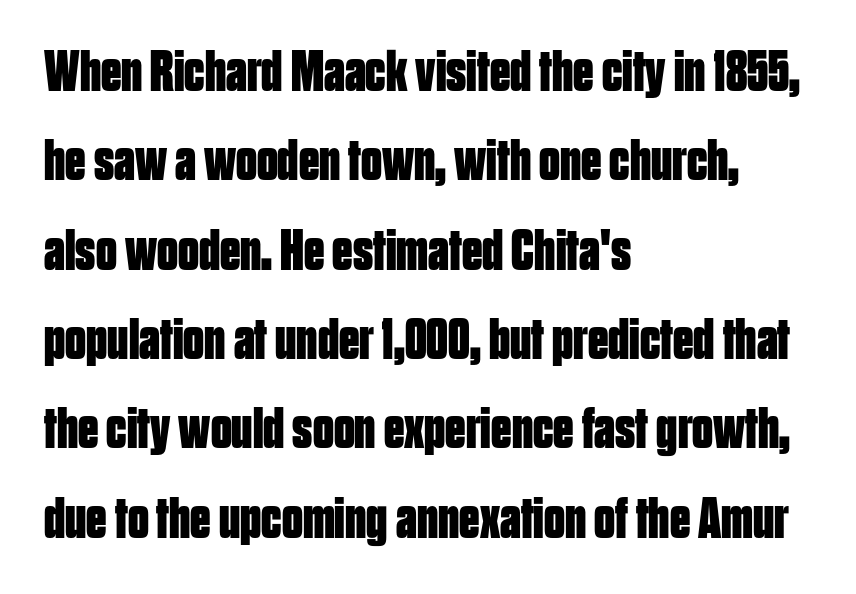
{"serif": "no", "italic": "no", "bold": "yes", "weight": "bold", "width": "condensed", "stroke_contrast": "low", "x_height": "large", "monospaced": "no", "underline": "no", "align": "left", "line_spacing": "normal", "line_spacing_ratio": 1.54, "letter_spacing": "normal", "letter_spacing_em": 0.0, "glyph_px": 58}
